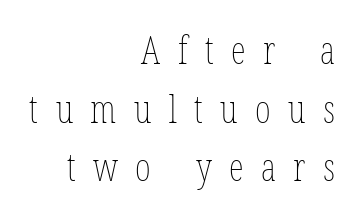
The image shows 38 px thin, condensed type, upright; set right-aligned, normal line spacing (1.54x), unusually wide letter spacing (+0.46 em), not underlined; low stroke contrast and a medium x-height.
